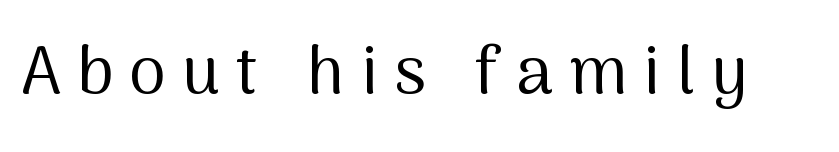
{"serif": "no", "italic": "no", "bold": "no", "weight": "regular", "width": "normal", "stroke_contrast": "medium", "x_height": "medium", "monospaced": "no", "underline": "no", "letter_spacing": "wide", "letter_spacing_em": 0.24, "glyph_px": 67}
